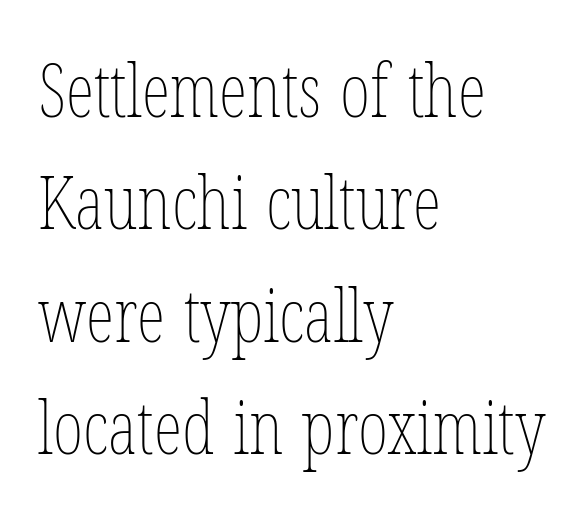
These lines are set flush left with a ragged right edge. Short note: letters normally spaced. Check under the words: just untouched page. This is not heavy type; no bold has been used. Interline gaps are of average width in this sample. Spacing verdict: proportional, widths tailored to each character.
